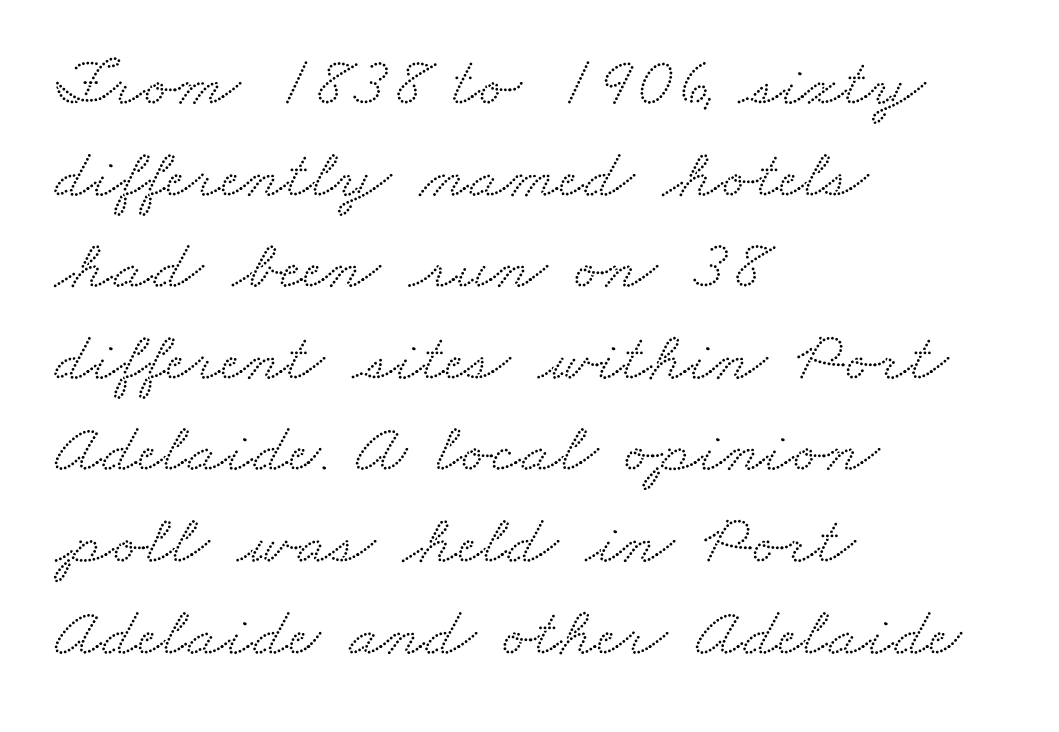
{"serif": "yes", "width": "wide", "stroke_contrast": "medium", "x_height": "small", "monospaced": "no", "underline": "no", "align": "left", "line_spacing": "normal", "line_spacing_ratio": 1.29, "letter_spacing": "normal", "letter_spacing_em": 0.0, "glyph_px": 71}
